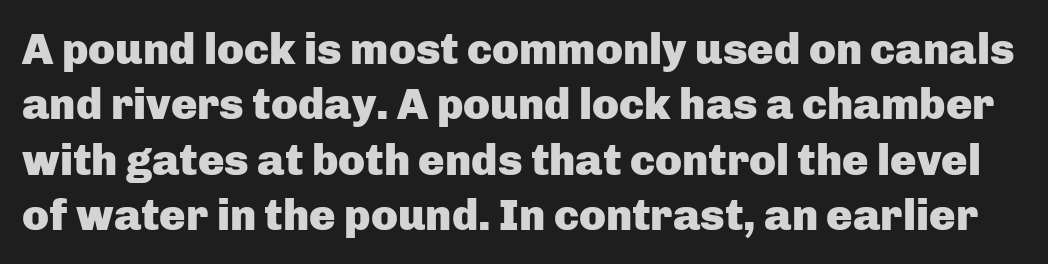
Q: Is the text bold? A: Yes.
Q: Is the text italic (slanted)? A: No, it is upright.
Q: Is the typeface a serif or a sans-serif typeface? A: Sans-serif.
Q: Is the text underlined? A: No.
Q: Is the spacing between letters normal or unusually wide? A: Normal.
Q: Is the spacing between lines tight, normal or loose? A: Normal.
Q: Width (condensed, normal, or wide)? A: Normal.
Q: Stroke contrast? A: Low.
Q: x-height? A: Medium.
Q: Monospaced? A: No.
